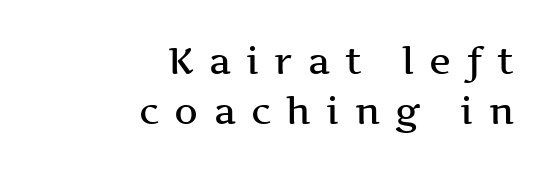
The image shows 37 px wide serif type, upright; set right-aligned, normal line spacing (1.36x), unusually wide letter spacing (+0.41 em), not underlined; medium stroke contrast and a medium x-height.
